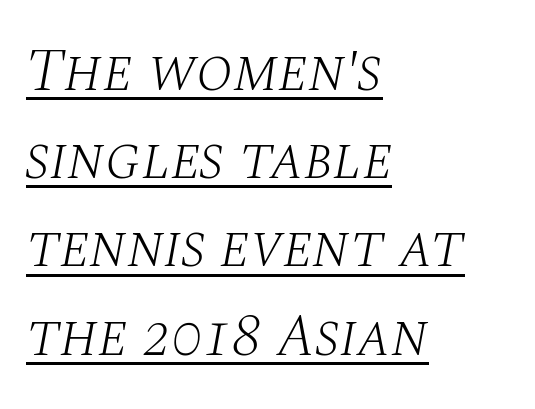
The rendering uses natural spacing where letterforms have individual widths. Somebody hit Ctrl+U on this one — the words are underlined. Rendered with sloped, italic letterforms. Serif or sans? Serif — the stroke terminals have little feet.
